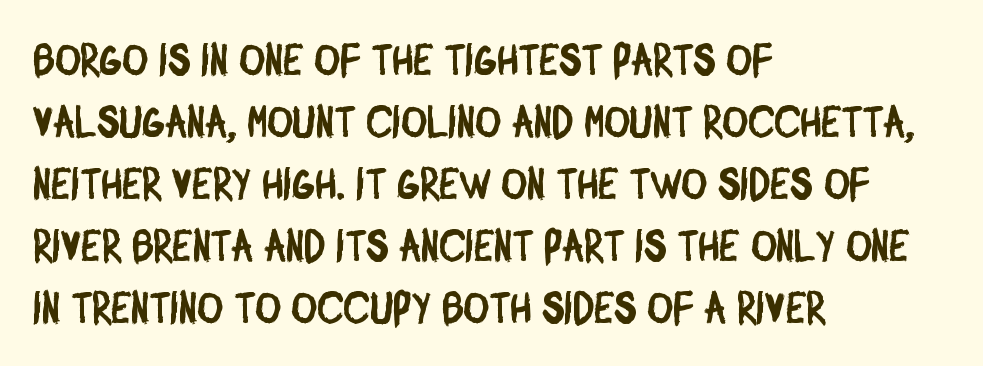
{"serif": "no", "width": "condensed", "stroke_contrast": "low", "x_height": "large", "monospaced": "no", "underline": "no", "align": "left", "line_spacing": "normal", "line_spacing_ratio": 1.41, "letter_spacing": "normal", "letter_spacing_em": 0.0, "glyph_px": 44}
